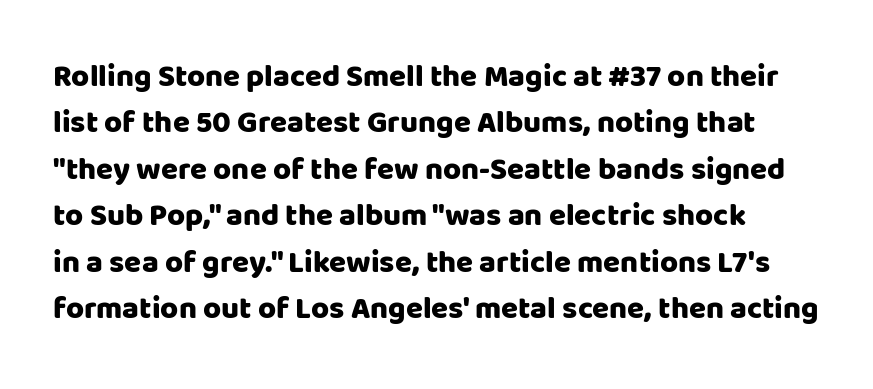
Q: Is the text italic (slanted)? A: No, it is upright.
Q: Is the typeface a serif or a sans-serif typeface? A: Sans-serif.
Q: Is the text underlined? A: No.
Q: Is the spacing between letters normal or unusually wide? A: Normal.
Q: Is the spacing between lines tight, normal or loose? A: Normal.
Q: Width (condensed, normal, or wide)? A: Normal.
Q: Stroke contrast? A: Low.
Q: x-height? A: Large.
Q: Monospaced? A: No.
